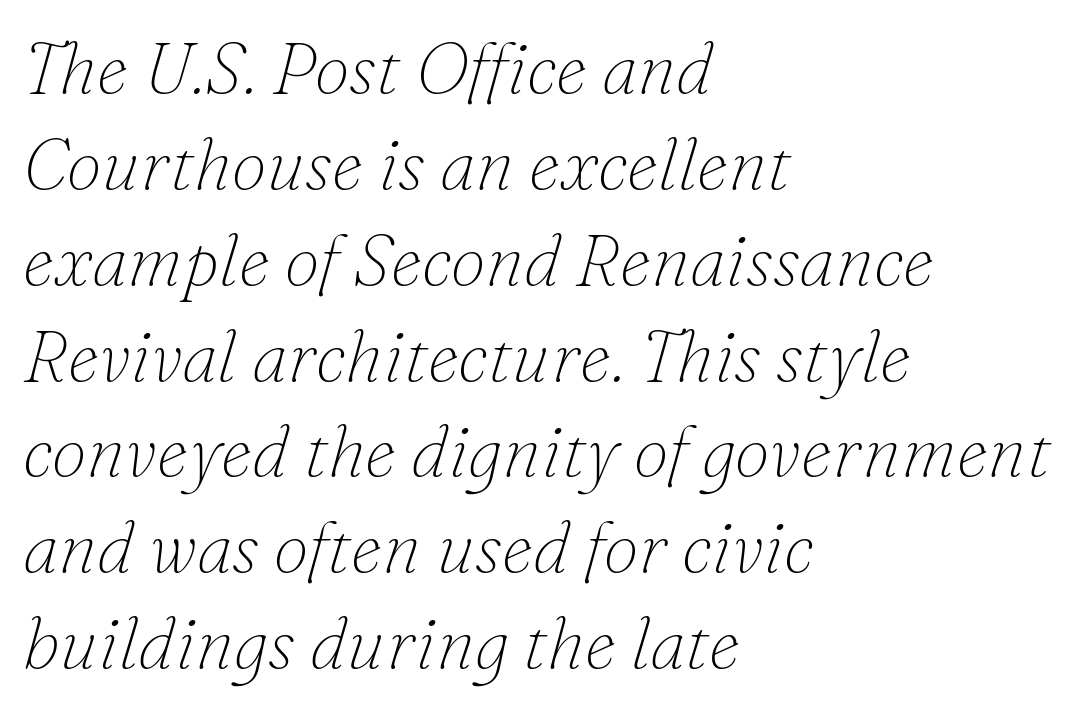
The image shows 71 px thin serif type, italic (leaning right); set left-aligned, normal line spacing (1.35x), normal letter spacing, not underlined; low stroke contrast and a small x-height.
